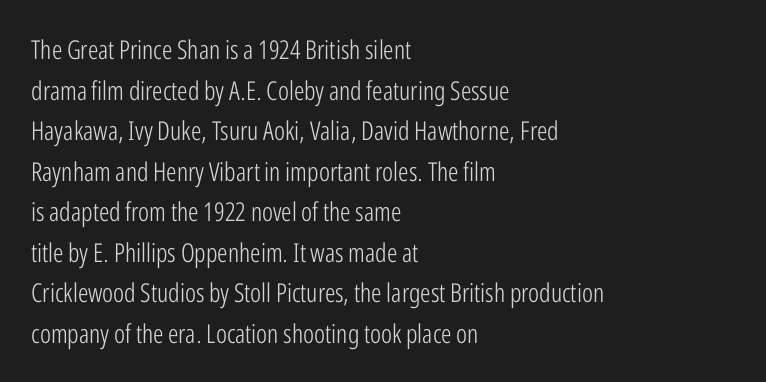
{"italic": "no", "bold": "no", "underline": "no", "align": "left", "line_spacing": "normal", "line_spacing_ratio": 1.56, "letter_spacing": "normal", "letter_spacing_em": 0.0, "glyph_px": 26}
